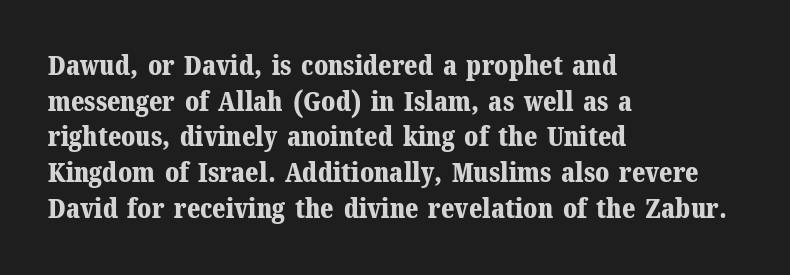
Q: Is the text bold? A: Yes.
Q: Is the text italic (slanted)? A: No, it is upright.
Q: Is the text underlined? A: No.
Q: How is the paragraph aligned? A: Left-aligned.
Q: Is the spacing between letters normal or unusually wide? A: Normal.
Q: Is the spacing between lines tight, normal or loose? A: Normal.
